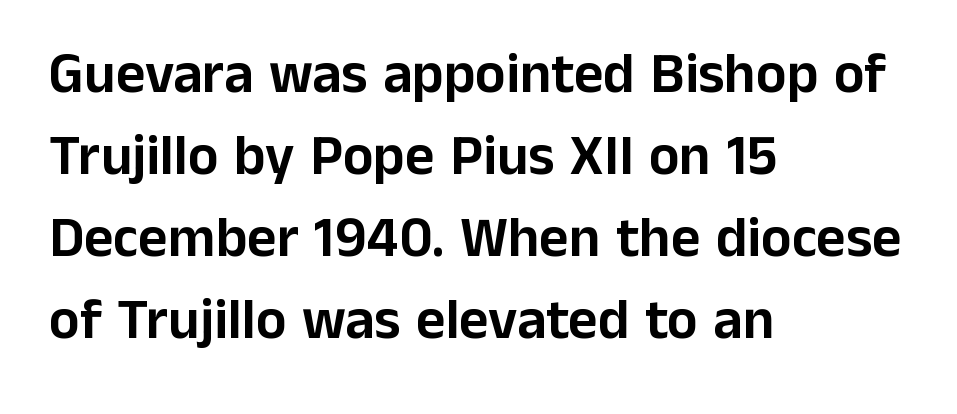
Q: Is the text italic (slanted)? A: No, it is upright.
Q: Is the typeface a serif or a sans-serif typeface? A: Sans-serif.
Q: Is the text underlined? A: No.
Q: How is the paragraph aligned? A: Left-aligned.
Q: Is the spacing between letters normal or unusually wide? A: Normal.
Q: Is the spacing between lines tight, normal or loose? A: Normal.
Q: Width (condensed, normal, or wide)? A: Normal.
Q: Stroke contrast? A: Low.
Q: x-height? A: Medium.
Q: Monospaced? A: No.
